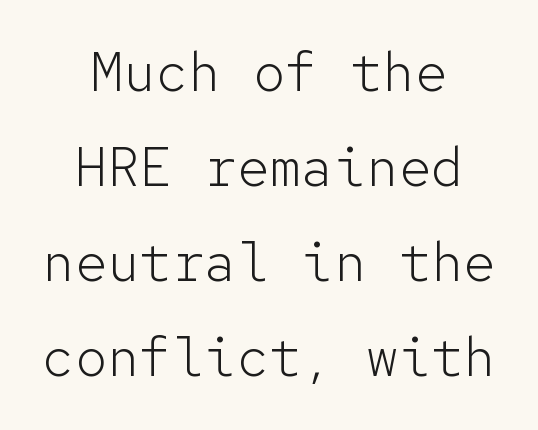
Q: Is the text bold? A: No.
Q: Is the text italic (slanted)? A: No, it is upright.
Q: Is the typeface a serif or a sans-serif typeface? A: Sans-serif.
Q: Is the text underlined? A: No.
Q: How is the paragraph aligned? A: Centered.
Q: Is the spacing between letters normal or unusually wide? A: Normal.
Q: Width (condensed, normal, or wide)? A: Normal.
Q: Stroke contrast? A: Low.
Q: x-height? A: Medium.
Q: Monospaced? A: Yes.
